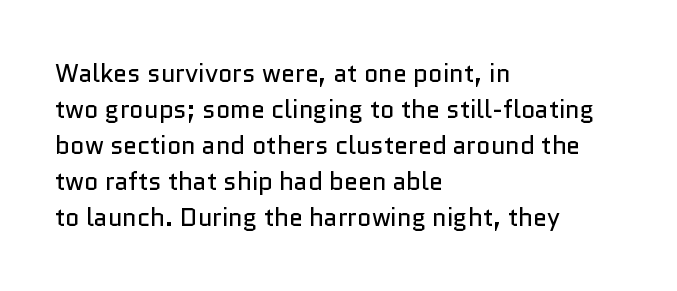
Q: Is the text bold? A: No.
Q: Is the text italic (slanted)? A: No, it is upright.
Q: Is the text underlined? A: No.
Q: How is the paragraph aligned? A: Left-aligned.
Q: Is the spacing between letters normal or unusually wide? A: Normal.
Q: Is the spacing between lines tight, normal or loose? A: Normal.
